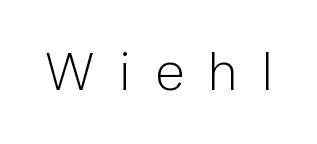
The image shows 53 px light sans-serif type, upright; set unusually wide letter spacing (+0.47 em), not underlined; low stroke contrast and a medium x-height.
